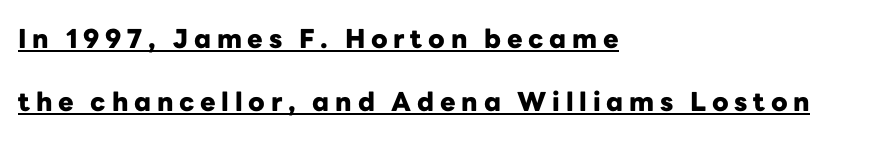
The image shows 26 px bold type, upright; set left-aligned, loose line spacing (2.44x), unusually wide letter spacing (+0.22 em), underlined.
